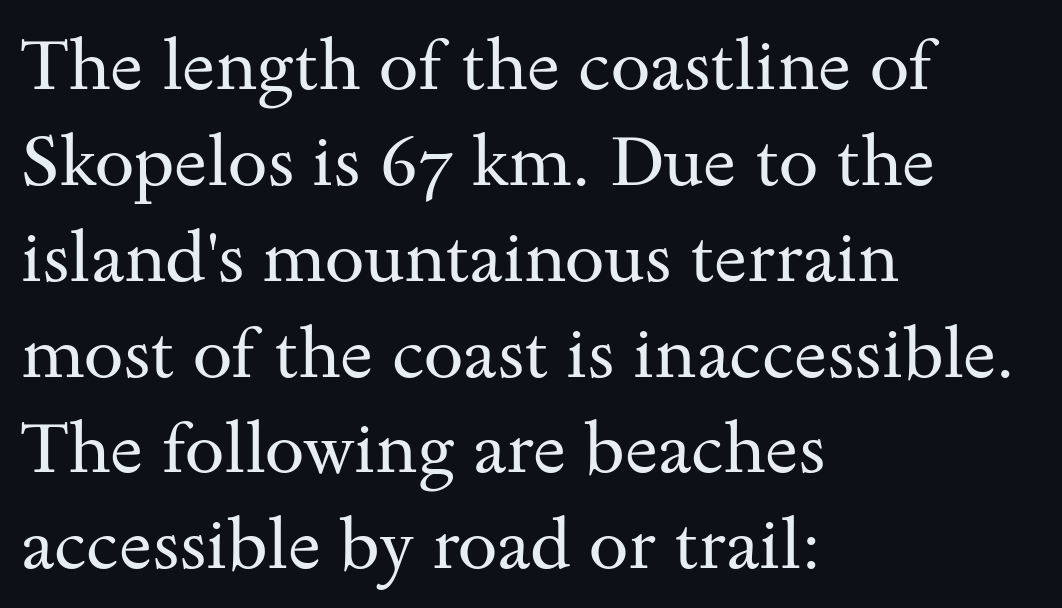
A light-to-regular cut is what we see here. Look at the tracking — it's just the regular setting, nothing added. In CSS terms this would be text-align: left. This is the regular roman posture of the typeface. The typeface chosen for these lines features serifs. The zone under the glyphs is completely vacant.
